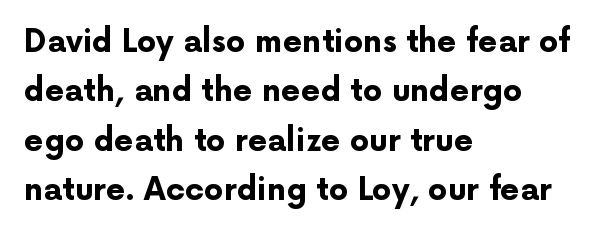
Emphasis by weight is at full strength: bold. The specimen reads as upright at a glance. Short note: letters normally spaced. The rendering uses natural spacing where letterforms have individual widths.
